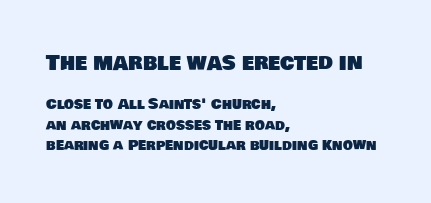
Q: Is the text underlined? A: No.
Q: How is the paragraph aligned? A: Left-aligned.
Q: Is the spacing between letters normal or unusually wide? A: Normal.
Q: Is the spacing between lines tight, normal or loose? A: Normal.
Q: Which block of text is set in a larger size, the first (top) or the second (bottom)? A: The first (top) one.
